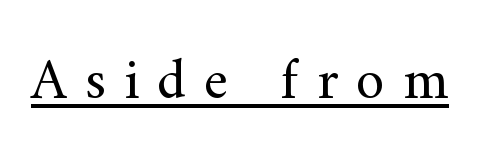
{"serif": "yes", "italic": "no", "bold": "no", "weight": "regular", "width": "normal", "stroke_contrast": "medium", "x_height": "small", "monospaced": "no", "underline": "yes", "letter_spacing": "wide", "letter_spacing_em": 0.31, "glyph_px": 58}
